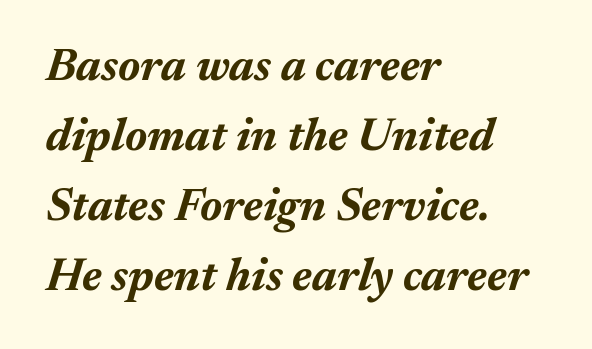
Q: Is the text bold? A: Yes.
Q: Is the text italic (slanted)? A: Yes, it leans right by about 17 degrees.
Q: Is the text underlined? A: No.
Q: How is the paragraph aligned? A: Left-aligned.
Q: Is the spacing between letters normal or unusually wide? A: Normal.
Q: Is the spacing between lines tight, normal or loose? A: Normal.
Q: Width (condensed, normal, or wide)? A: Normal.
Q: Stroke contrast? A: Medium.
Q: x-height? A: Medium.
Q: Monospaced? A: No.
